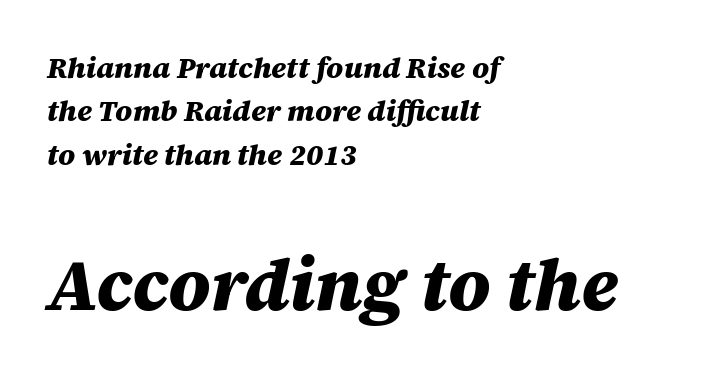
Plenty of ink on the page — the face is bold. Check the space under the baseline: it is left empty. If you drew a ruler down the left edge, every line would touch it. Interline gaps are of average width in this sample.
